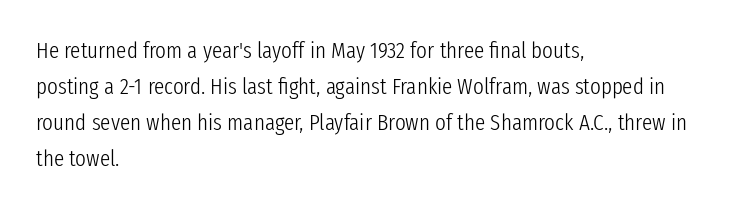
Q: Is the text bold? A: No.
Q: Is the text italic (slanted)? A: No, it is upright.
Q: Is the text underlined? A: No.
Q: How is the paragraph aligned? A: Left-aligned.
Q: Is the spacing between letters normal or unusually wide? A: Normal.
Q: Is the spacing between lines tight, normal or loose? A: Normal.
